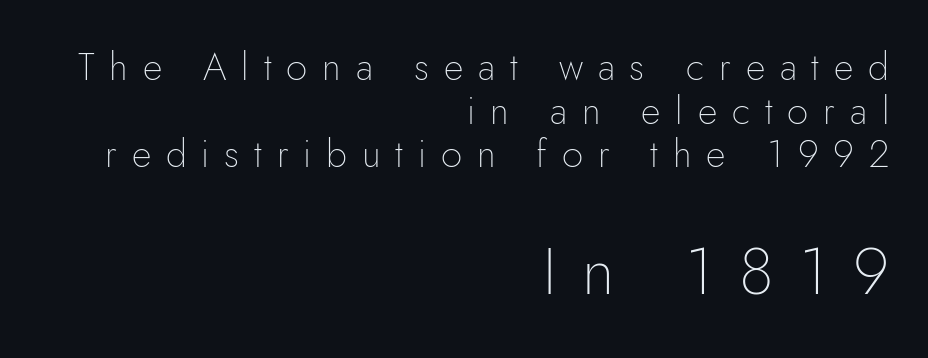
Q: Is the text bold? A: No.
Q: Is the text italic (slanted)? A: No, it is upright.
Q: Is the typeface a serif or a sans-serif typeface? A: Sans-serif.
Q: Is the text underlined? A: No.
Q: How is the paragraph aligned? A: Right-aligned.
Q: Is the spacing between letters normal or unusually wide? A: Unusually wide.
Q: Is the spacing between lines tight, normal or loose? A: Tight.
Q: Which block of text is set in a larger size, the first (top) or the second (bottom)? A: The second (bottom) one.
Q: Width (condensed, normal, or wide)? A: Normal.
Q: Stroke contrast? A: Low.
Q: x-height? A: Small.
Q: Monospaced? A: No.
